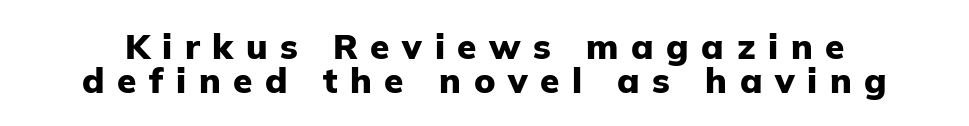
{"serif": "no", "italic": "no", "bold": "yes", "weight": "heavy", "width": "normal", "stroke_contrast": "low", "x_height": "medium", "monospaced": "no", "underline": "no", "line_spacing": "tight", "line_spacing_ratio": 0.98, "letter_spacing": "wide", "letter_spacing_em": 0.36, "glyph_px": 35}
